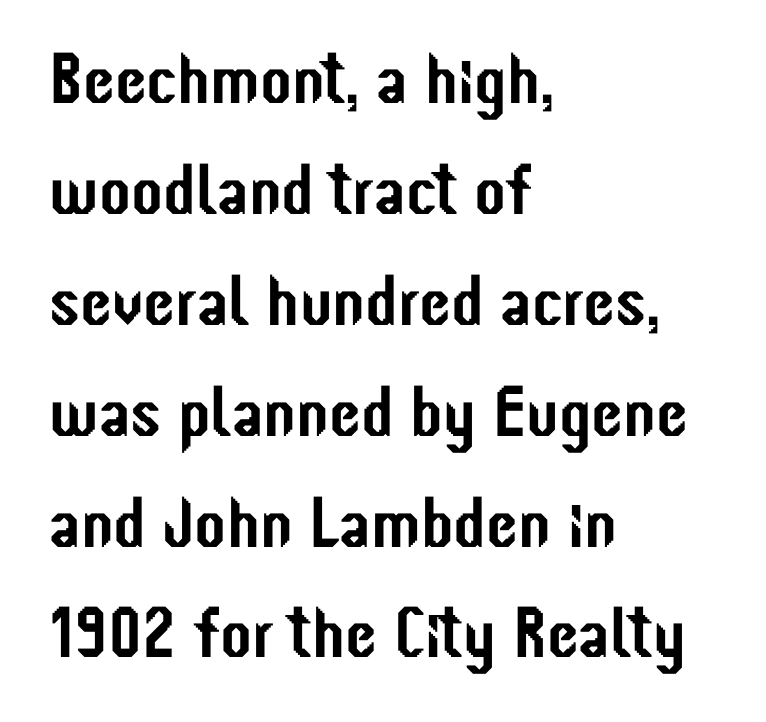
Ascenders rise straight up at ninety degrees. A typesetter would call this proportional, since set widths differ per character. If you drew a ruler down the left edge, every line would touch it. The passage shown has conventional tracking throughout.
